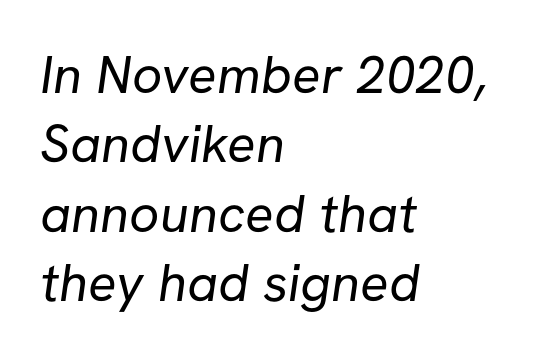
Q: Is the text bold? A: No.
Q: Is the typeface a serif or a sans-serif typeface? A: Sans-serif.
Q: Is the text underlined? A: No.
Q: How is the paragraph aligned? A: Left-aligned.
Q: Is the spacing between letters normal or unusually wide? A: Normal.
Q: Is the spacing between lines tight, normal or loose? A: Normal.
Q: Width (condensed, normal, or wide)? A: Normal.
Q: Stroke contrast? A: Low.
Q: x-height? A: Medium.
Q: Monospaced? A: No.
